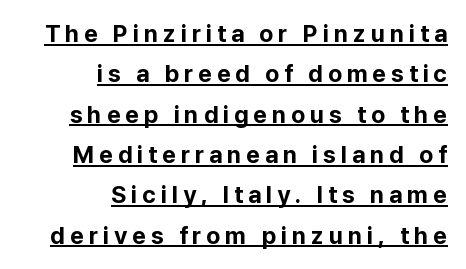
Upright lettering throughout. Short note: letters widely spaced. The lettering is marked with a stroke running underneath it. Quick note: interline space is typical.
